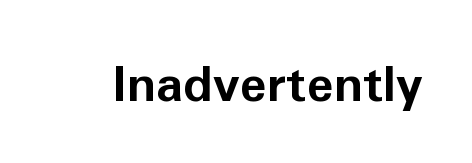
Q: Is the text bold? A: Yes.
Q: Is the text italic (slanted)? A: No, it is upright.
Q: Is the typeface a serif or a sans-serif typeface? A: Sans-serif.
Q: Is the text underlined? A: No.
Q: Is the spacing between letters normal or unusually wide? A: Normal.
Q: Width (condensed, normal, or wide)? A: Normal.
Q: Stroke contrast? A: Low.
Q: x-height? A: Medium.
Q: Monospaced? A: No.
